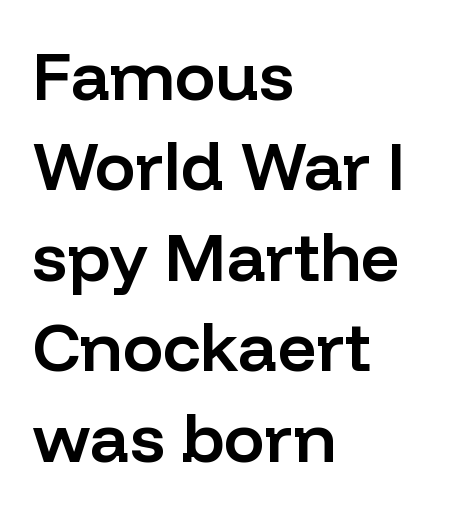
Q: Is the text bold? A: Semi-bold.
Q: Is the text italic (slanted)? A: No, it is upright.
Q: Is the typeface a serif or a sans-serif typeface? A: Sans-serif.
Q: Is the text underlined? A: No.
Q: How is the paragraph aligned? A: Left-aligned.
Q: Is the spacing between letters normal or unusually wide? A: Normal.
Q: Is the spacing between lines tight, normal or loose? A: Normal.
Q: Width (condensed, normal, or wide)? A: Normal.
Q: Stroke contrast? A: Low.
Q: x-height? A: Medium.
Q: Monospaced? A: No.
